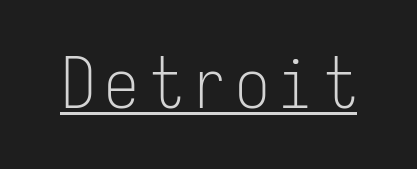
Q: Is the text bold? A: No.
Q: Is the text italic (slanted)? A: No, it is upright.
Q: Is the typeface a serif or a sans-serif typeface? A: Sans-serif.
Q: Is the text underlined? A: Yes.
Q: Width (condensed, normal, or wide)? A: Condensed.
Q: Stroke contrast? A: Low.
Q: x-height? A: Medium.
Q: Monospaced? A: Yes.
